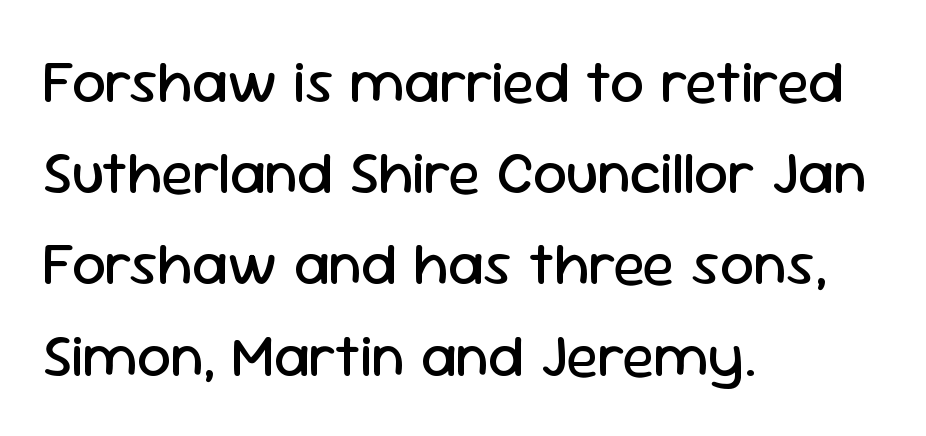
Left-aligned paragraph, ragged on the right. This rendering leaves character spacing at its baseline value. Letters have the restrained weight of plain body copy at most. Designer's note — italics off, roman on. Look at the bottom of the vertical strokes: they stop flat, with no serifs.
